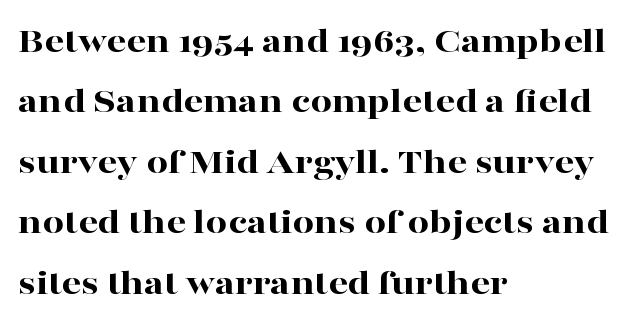
{"serif": "yes", "italic": "no", "bold": "yes", "weight": "bold", "width": "wide", "stroke_contrast": "high", "x_height": "medium", "monospaced": "no", "underline": "no", "align": "left", "line_spacing": "normal", "line_spacing_ratio": 1.59, "letter_spacing": "normal", "letter_spacing_em": 0.0, "glyph_px": 38}
